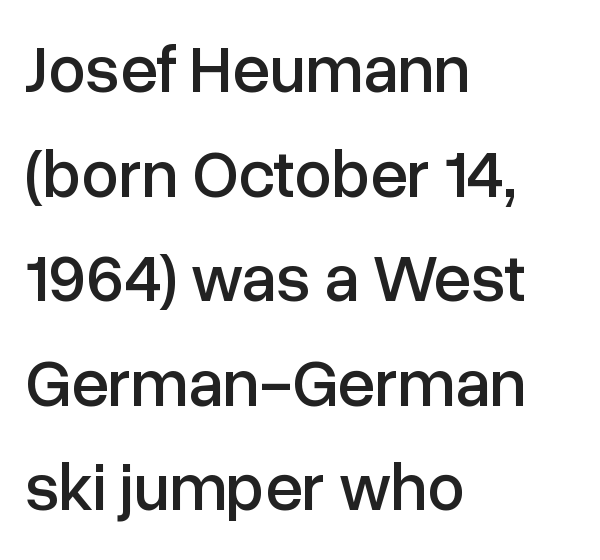
{"serif": "no", "italic": "no", "width": "normal", "stroke_contrast": "low", "x_height": "medium", "monospaced": "no", "underline": "no", "align": "left", "line_spacing": "normal", "line_spacing_ratio": 1.56, "letter_spacing": "normal", "letter_spacing_em": 0.0, "glyph_px": 67}
